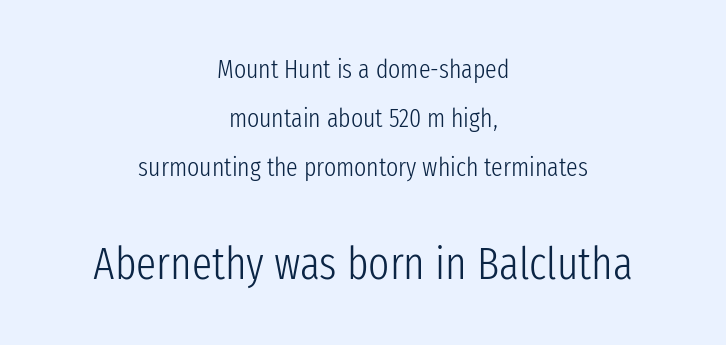
Q: Is the text bold? A: No.
Q: Is the text italic (slanted)? A: No, it is upright.
Q: Is the typeface a serif or a sans-serif typeface? A: Sans-serif.
Q: Is the text underlined? A: No.
Q: How is the paragraph aligned? A: Centered.
Q: Is the spacing between letters normal or unusually wide? A: Normal.
Q: Which block of text is set in a larger size, the first (top) or the second (bottom)? A: The second (bottom) one.
Q: Width (condensed, normal, or wide)? A: Condensed.
Q: Stroke contrast? A: Low.
Q: x-height? A: Medium.
Q: Monospaced? A: No.
